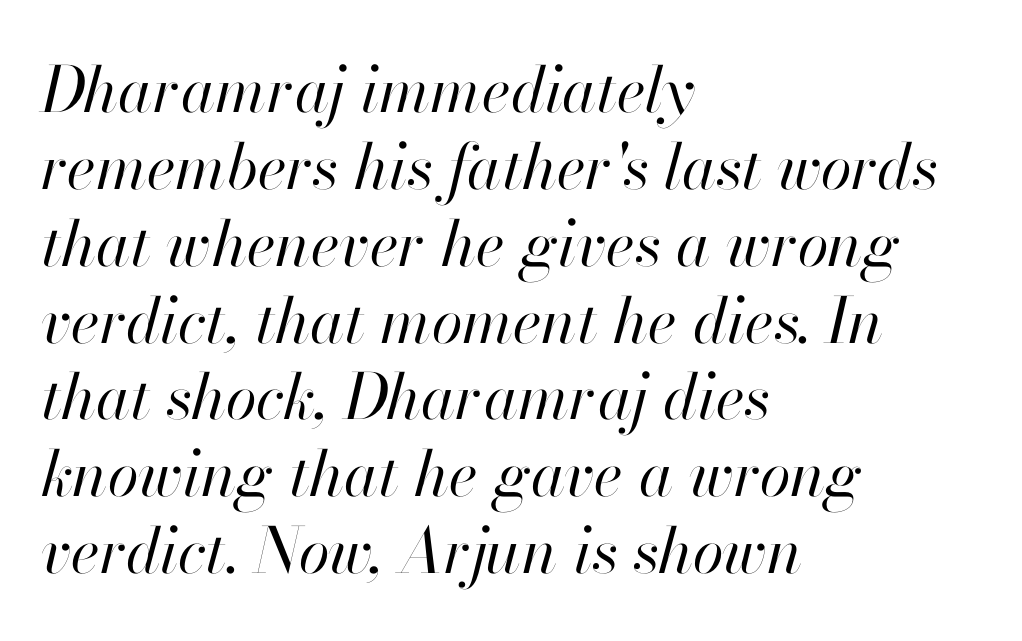
{"italic": "yes", "lean": "right", "slant_degrees": 13, "bold": "no", "weight": "regular", "width": "normal", "stroke_contrast": "high", "x_height": "small", "monospaced": "no", "underline": "no", "align": "left", "line_spacing_ratio": 1.22, "letter_spacing": "normal", "letter_spacing_em": 0.0, "glyph_px": 63}
